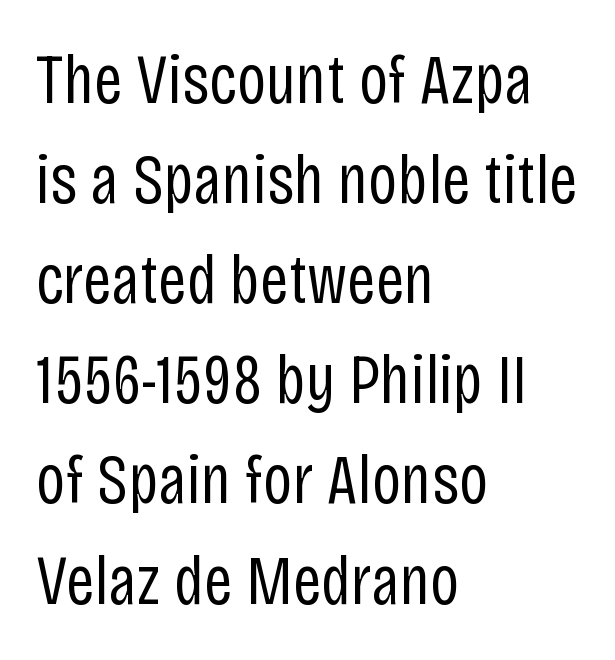
The image shows 71 px regular-weight, condensed sans-serif type, upright; set left-aligned, normal line spacing (1.41x), normal letter spacing, not underlined; low stroke contrast and a large x-height.
